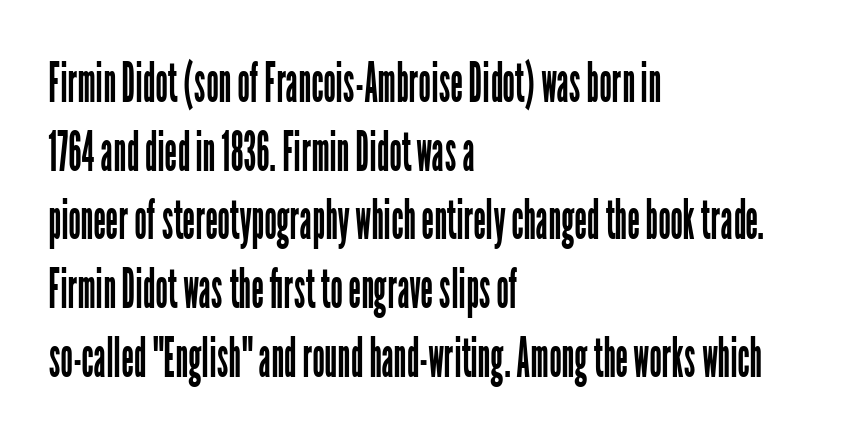
The image shows 55 px regular-weight, condensed sans-serif type, upright; set left-aligned, normal line spacing (1.25x), normal letter spacing, not underlined; low stroke contrast and a medium x-height.
